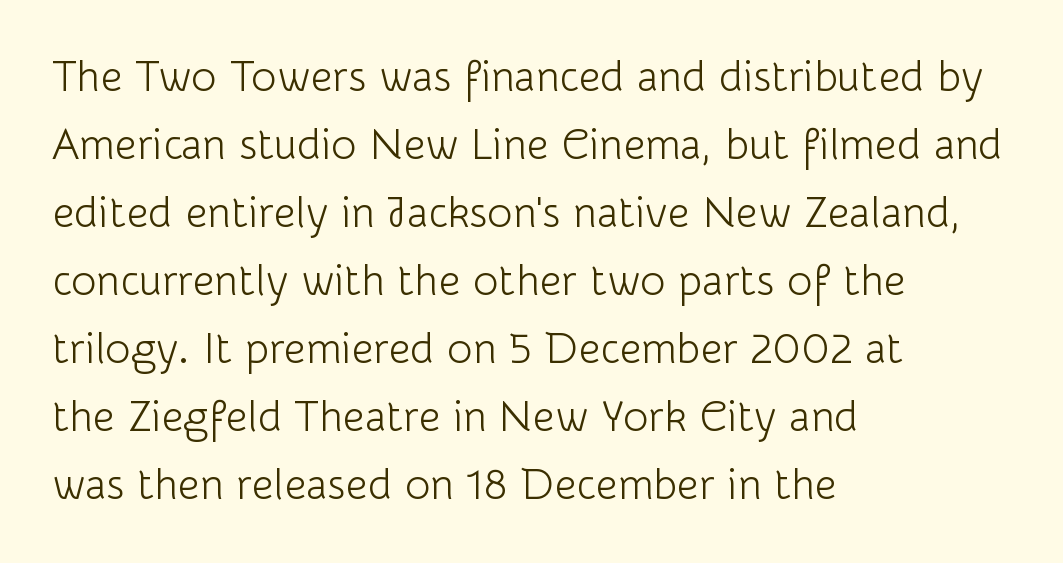
Evenly set lines give the paragraph a standard silhouette. Stroke thickness stays within the range of a standard reading face or lighter. Letters rest on an invisible, unmarked baseline. Unlike a traditional serif, this face leaves its strokes unadorned.
